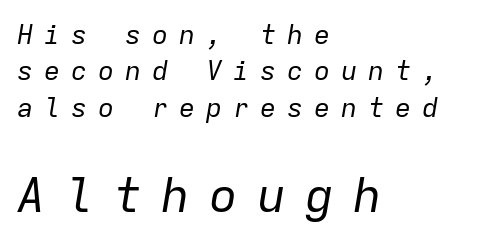
This rendering uses left alignment, leaving the right contour irregular. The passage shown leans; its letterforms are oblique. Spacing verdict: monospaced, one width for all characters. Which chunk is bigger? The second one — the bottom block dwarfs the top. Summary of vertical rhythm: regular, with standard interline spacing.
